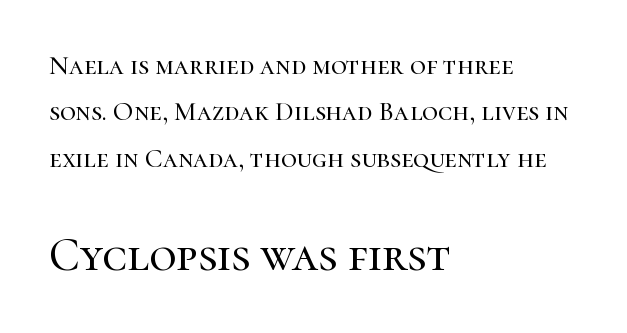
Tracking here is standard; glyphs follow each other at the usual distance. Left-aligned paragraph, ragged on the right. Small over large — that's the arrangement of the two blocks here. These lines are rendered in a variable-pitch font.
